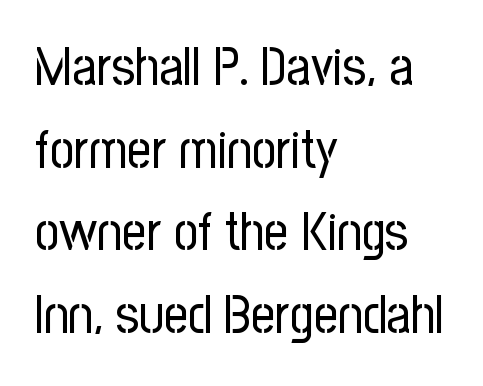
Is this a sans? Yes — the strokes have no serifs. These lines are rendered in a variable-pitch font. Honestly, the row spacing looks completely unremarkable. Rule under the text: the space is simply empty. Observe the ordinary spacing: letters are neighbours, not strangers. Which margin do the lines hug? The left one — the right edge is uneven.
